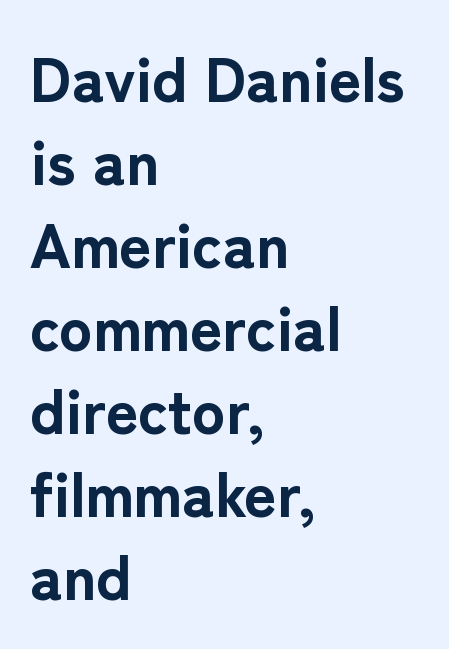
The image shows 62 px bold sans-serif type, upright; set left-aligned, normal line spacing (1.34x), normal letter spacing, not underlined; low stroke contrast and a medium x-height.
